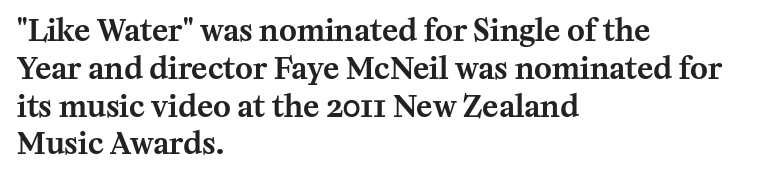
Q: Is the text italic (slanted)? A: No, it is upright.
Q: Is the typeface a serif or a sans-serif typeface? A: Serif.
Q: Is the text underlined? A: No.
Q: How is the paragraph aligned? A: Left-aligned.
Q: Is the spacing between letters normal or unusually wide? A: Normal.
Q: Is the spacing between lines tight, normal or loose? A: Normal.
Q: Width (condensed, normal, or wide)? A: Normal.
Q: Stroke contrast? A: Medium.
Q: x-height? A: Medium.
Q: Monospaced? A: No.
